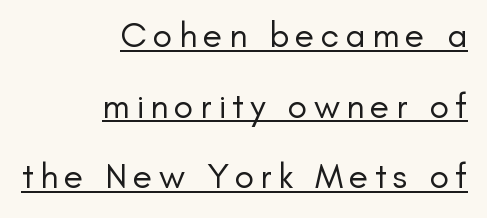
Visually the block forms a straight wall on the right and a jagged coastline on the left. The font family rendered here belongs to the sans-serif group. Posture: straight, roman, zero tilt. The specimen includes a rule beneath the text block's lines. Character widths vary here, with narrow letters taking less room than wide ones. The cut favours lightness, reaching ordinary text weight at its darkest.
